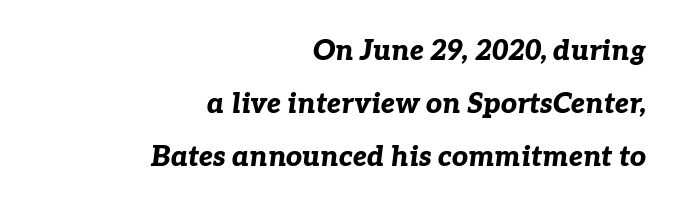
Q: Is the text bold? A: Yes.
Q: Is the text italic (slanted)? A: Yes, it leans right by about 7 degrees.
Q: Is the text underlined? A: No.
Q: How is the paragraph aligned? A: Right-aligned.
Q: Is the spacing between letters normal or unusually wide? A: Normal.
Q: Width (condensed, normal, or wide)? A: Normal.
Q: Stroke contrast? A: Low.
Q: x-height? A: Medium.
Q: Monospaced? A: No.
